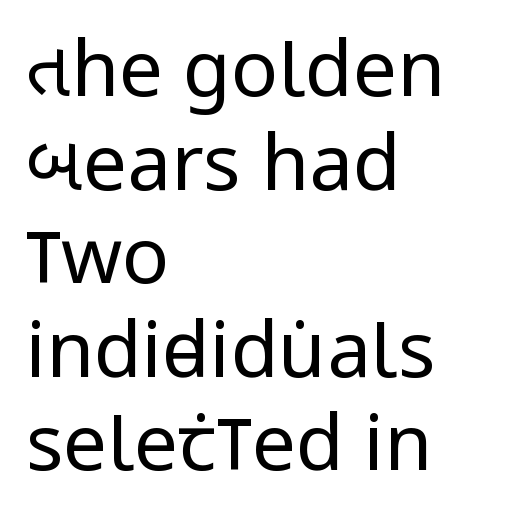
{"serif": "no", "italic": "no", "bold": "no", "weight": "regular", "width": "condensed", "stroke_contrast": "low", "x_height": "large", "monospaced": "no", "underline": "no", "align": "left", "line_spacing_ratio": 1.2, "letter_spacing": "normal", "letter_spacing_em": 0.0, "glyph_px": 78}
